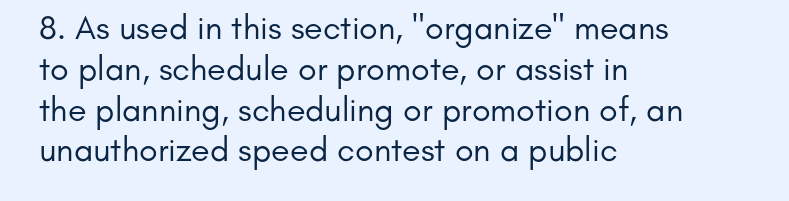
The face looks like a standard text weight, possibly lighter. The letterforms sit shoulder to shoulder at normal distance. Is this a sans? Yes — the strokes have no serifs. This sample has the flowing, uneven cadence of proportional lettering.
